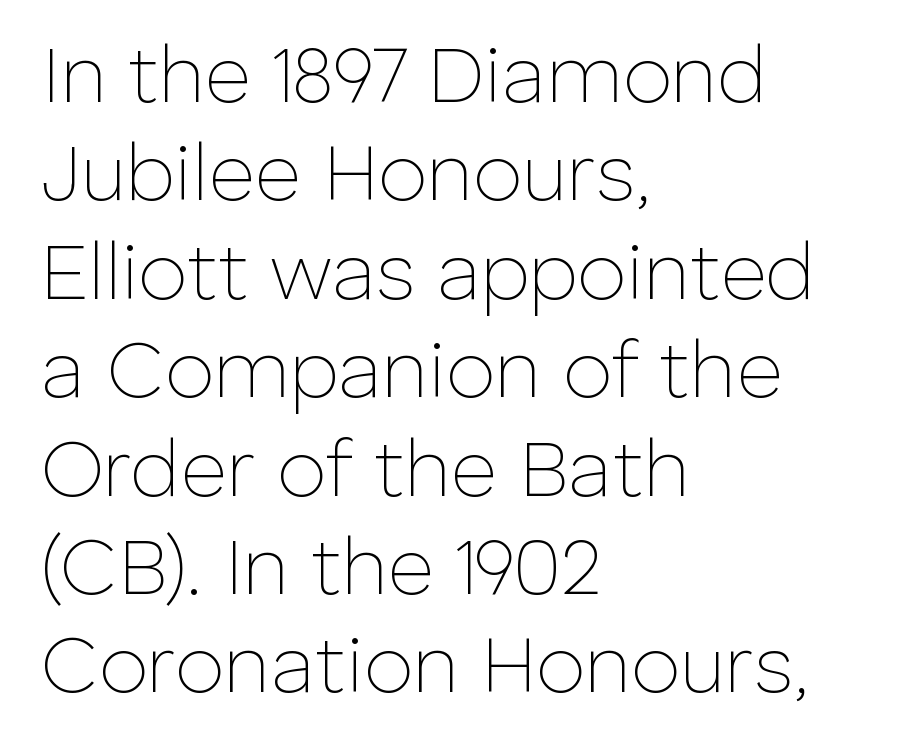
The image shows 80 px thin sans-serif type, upright; set left-aligned, line spacing 1.23x, normal letter spacing, not underlined; low stroke contrast and a medium x-height.
